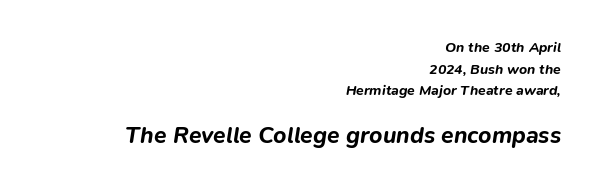
Words float on clear page, feet unadorned. A typesetter would mark this as italic. One-word summary of the alignment: right. This layout puts the modest block above and the oversized block below. Compared with typical body copy, the letter spacing here is the same. Quick note: interline space is typical.
